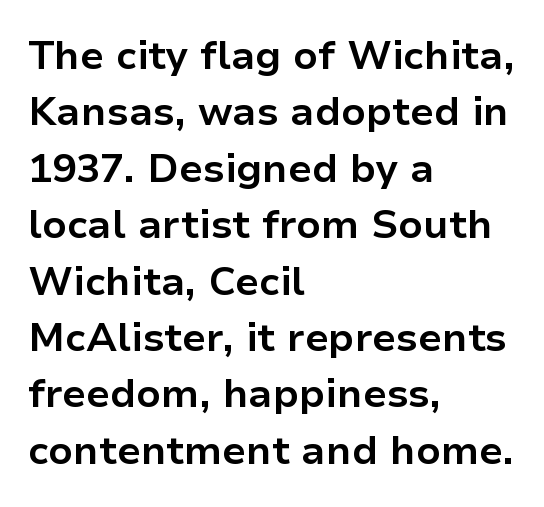
The rendering uses natural spacing where letterforms have individual widths. How heavy is the stroke? Heavy — this is a bold. The baseline area is clear. Normally led — the rows are evenly, conventionally spaced. Observe the ordinary spacing: letters are neighbours, not strangers.
